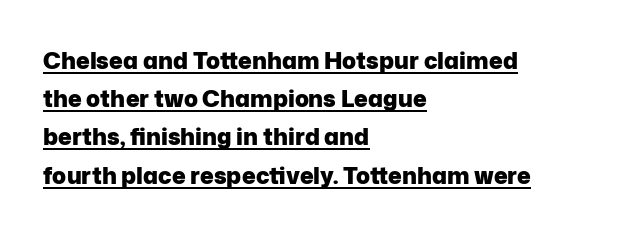
The image shows 23 px bold type, upright; set left-aligned, normal line spacing (1.66x), normal letter spacing, underlined.
